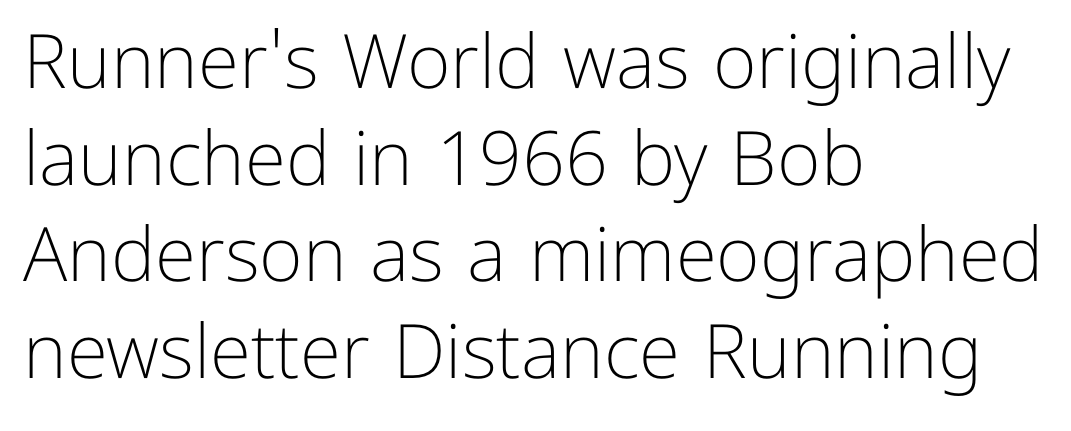
The image shows 75 px light sans-serif type, upright; set left-aligned, normal line spacing (1.29x), normal letter spacing, not underlined; low stroke contrast and a medium x-height.
